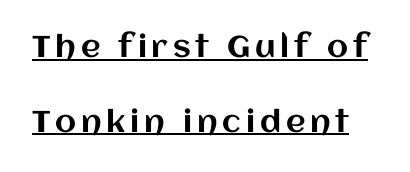
Q: Is the text italic (slanted)? A: No, it is upright.
Q: Is the text underlined? A: Yes.
Q: Is the spacing between lines tight, normal or loose? A: Loose.
Q: Width (condensed, normal, or wide)? A: Normal.
Q: Stroke contrast? A: Medium.
Q: x-height? A: Large.
Q: Monospaced? A: No.
